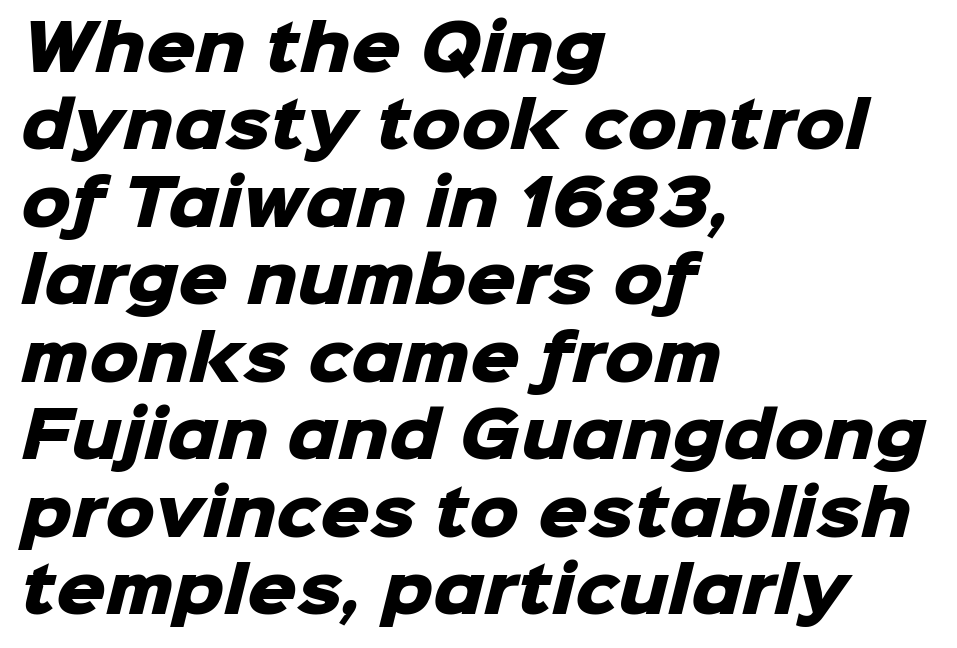
Q: Is the text bold? A: Yes.
Q: Is the typeface a serif or a sans-serif typeface? A: Sans-serif.
Q: Is the text underlined? A: No.
Q: How is the paragraph aligned? A: Left-aligned.
Q: Is the spacing between letters normal or unusually wide? A: Normal.
Q: Is the spacing between lines tight, normal or loose? A: Normal.
Q: Width (condensed, normal, or wide)? A: Normal.
Q: Stroke contrast? A: Low.
Q: x-height? A: Medium.
Q: Monospaced? A: No.
